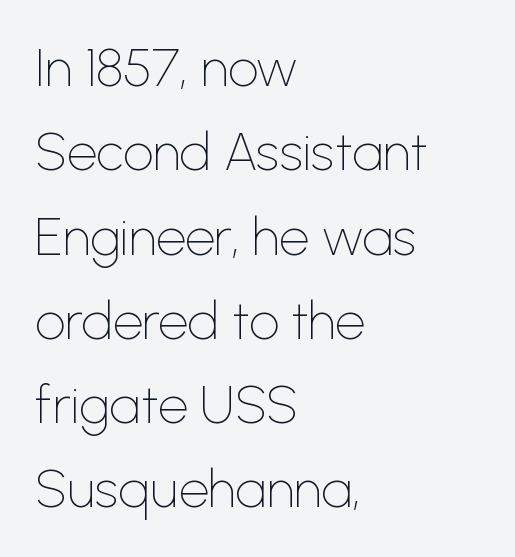
Q: Is the text bold? A: No.
Q: Is the text italic (slanted)? A: No, it is upright.
Q: Is the typeface a serif or a sans-serif typeface? A: Sans-serif.
Q: Is the text underlined? A: No.
Q: How is the paragraph aligned? A: Left-aligned.
Q: Is the spacing between letters normal or unusually wide? A: Normal.
Q: Is the spacing between lines tight, normal or loose? A: Normal.
Q: Width (condensed, normal, or wide)? A: Normal.
Q: Stroke contrast? A: Low.
Q: x-height? A: Medium.
Q: Monospaced? A: No.
